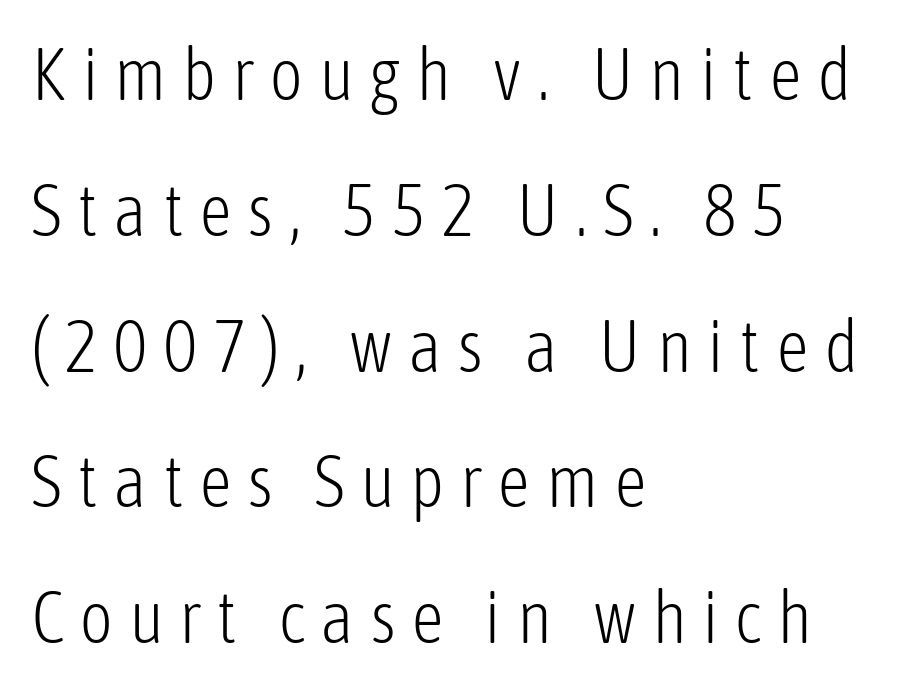
The image shows 73 px light, condensed sans-serif type, upright; set left-aligned, line spacing 1.86x, unusually wide letter spacing (+0.21 em), not underlined; low stroke contrast and a medium x-height.
